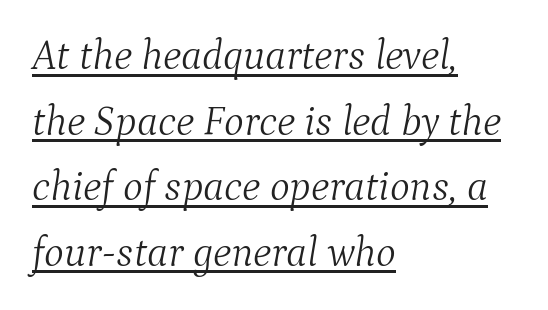
The image shows 42 px light serif type, italic (leaning right); set left-aligned, normal line spacing (1.56x), normal letter spacing, underlined; medium stroke contrast and a medium x-height.
